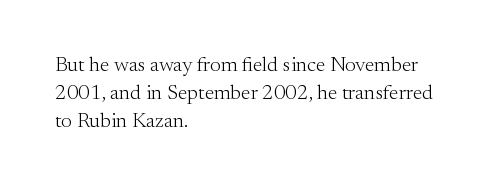
{"italic": "no", "bold": "no", "underline": "no", "align": "left", "line_spacing": "normal", "line_spacing_ratio": 1.34, "letter_spacing": "normal", "letter_spacing_em": 0.0, "glyph_px": 21}
